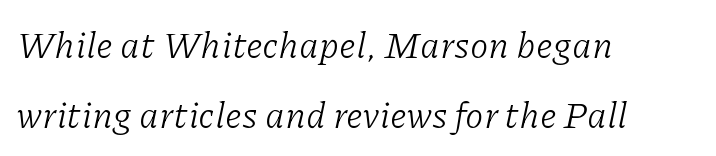
Q: Is the text bold? A: No.
Q: Is the text italic (slanted)? A: Yes, it leans right by about 11 degrees.
Q: Is the typeface a serif or a sans-serif typeface? A: Serif.
Q: Is the text underlined? A: No.
Q: How is the paragraph aligned? A: Left-aligned.
Q: Is the spacing between letters normal or unusually wide? A: Normal.
Q: Width (condensed, normal, or wide)? A: Normal.
Q: Stroke contrast? A: Low.
Q: x-height? A: Medium.
Q: Monospaced? A: No.
